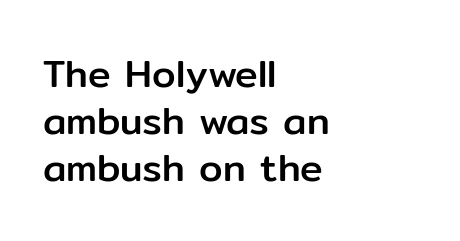
The font family rendered here belongs to the sans-serif group. In terms of posture, this sample is upright. Check the space under the baseline: it is left empty. Varying glyph widths throughout — classic text-font behaviour.
